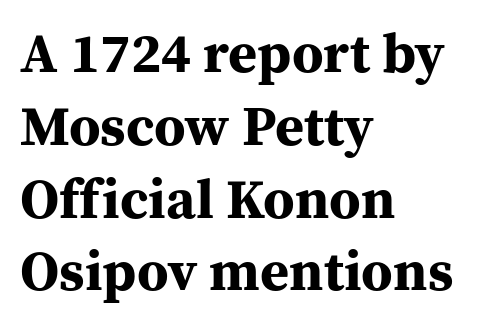
{"serif": "yes", "italic": "no", "bold": "yes", "weight": "bold", "width": "normal", "stroke_contrast": "medium", "x_height": "medium", "monospaced": "no", "underline": "no", "align": "left", "line_spacing": "normal", "line_spacing_ratio": 1.3, "letter_spacing": "normal", "letter_spacing_em": 0.0, "glyph_px": 56}
